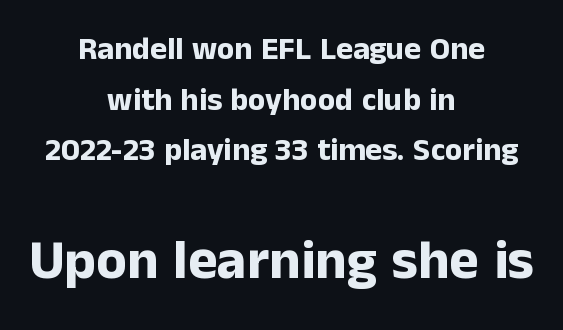
Q: Is the text bold? A: Yes.
Q: Is the text italic (slanted)? A: No, it is upright.
Q: Is the typeface a serif or a sans-serif typeface? A: Sans-serif.
Q: Is the text underlined? A: No.
Q: How is the paragraph aligned? A: Centered.
Q: Is the spacing between letters normal or unusually wide? A: Normal.
Q: Is the spacing between lines tight, normal or loose? A: Normal.
Q: Which block of text is set in a larger size, the first (top) or the second (bottom)? A: The second (bottom) one.
Q: Width (condensed, normal, or wide)? A: Normal.
Q: Stroke contrast? A: Low.
Q: x-height? A: Medium.
Q: Monospaced? A: No.
